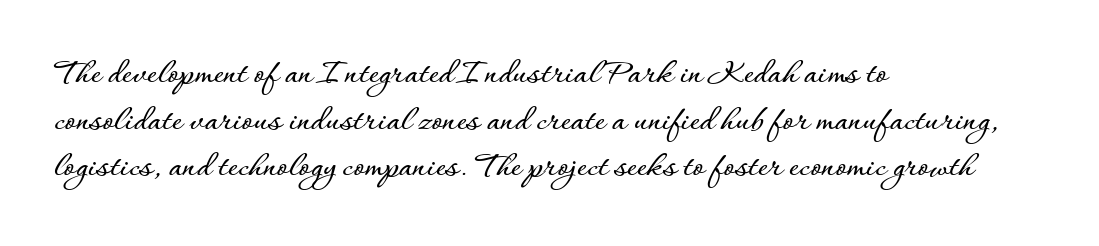
{"width": "normal", "stroke_contrast": "low", "x_height": "small", "monospaced": "no", "underline": "no", "align": "left", "line_spacing_ratio": 1.23, "letter_spacing": "normal", "letter_spacing_em": 0.0, "glyph_px": 38}
